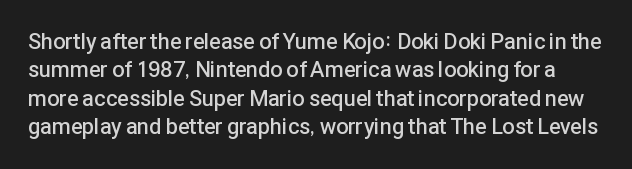
Q: Is the text bold? A: Semi-bold.
Q: Is the text italic (slanted)? A: No, it is upright.
Q: Is the text underlined? A: No.
Q: Is the spacing between letters normal or unusually wide? A: Normal.
Q: Is the spacing between lines tight, normal or loose? A: Normal.
